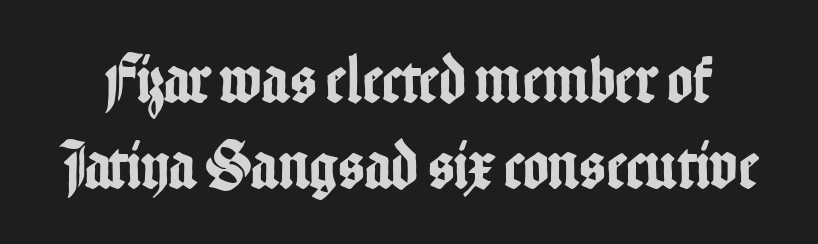
Q: Is the text italic (slanted)? A: No, it is upright.
Q: Is the typeface a serif or a sans-serif typeface? A: Sans-serif.
Q: Is the text underlined? A: No.
Q: Is the spacing between letters normal or unusually wide? A: Normal.
Q: Width (condensed, normal, or wide)? A: Condensed.
Q: Stroke contrast? A: Low.
Q: x-height? A: Medium.
Q: Monospaced? A: No.
